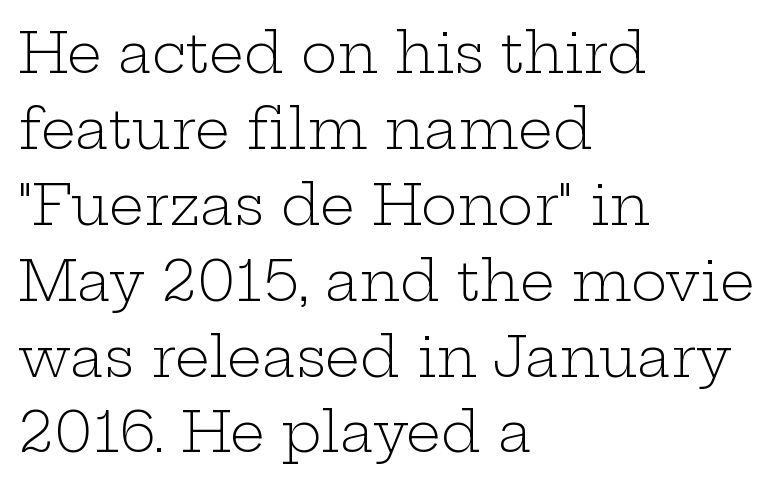
The image shows 55 px light, wide serif type, upright; set left-aligned, normal line spacing (1.38x), normal letter spacing, not underlined; low stroke contrast and a medium x-height.
